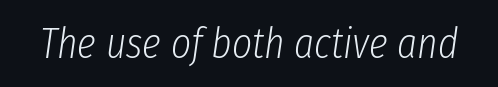
Emphasis-style slanted type is in use. The strip under each line holds only bare page. The letters advance in unequal steps, a hallmark of proportional type. The letters look calm and open, with moderate or lighter stems. The type is set solid horizontally, with unmodified tracking.
